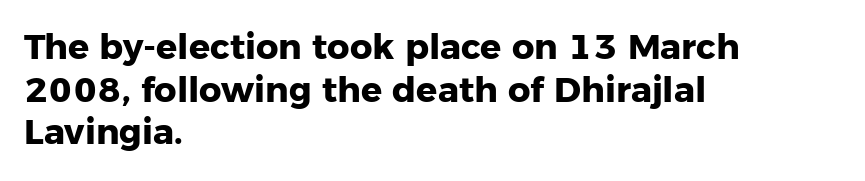
The image shows 35 px heavy sans-serif type, upright; set left-aligned, line spacing 1.22x, normal letter spacing, not underlined; low stroke contrast and a medium x-height.
